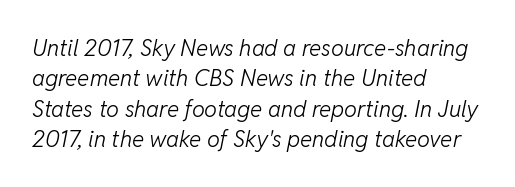
The image shows 23 px text type, italic (leaning right); set left-aligned, normal line spacing (1.32x), normal letter spacing, not underlined.
